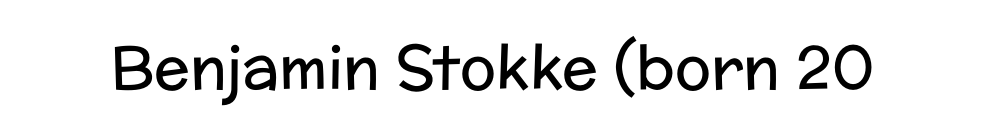
Characters remain perfectly vertical along every line. Bold? No — there's no thickening of the strokes. Serifs: no, the terminals of the letterforms are clean. Here the designer chose a conventional face with non-uniform glyph widths. Clear beneath every line of the passage.
